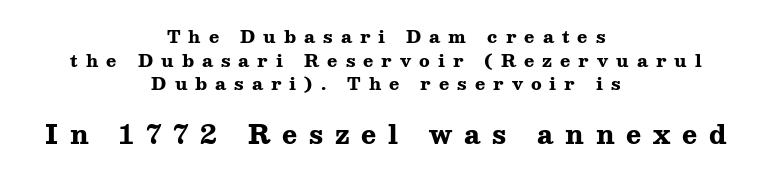
The image shows 25 px bold type, upright; set centered, normal line spacing (1.39x), unusually wide letter spacing (+0.47 em), not underlined; the second (bottom) block is 1.47x larger.
